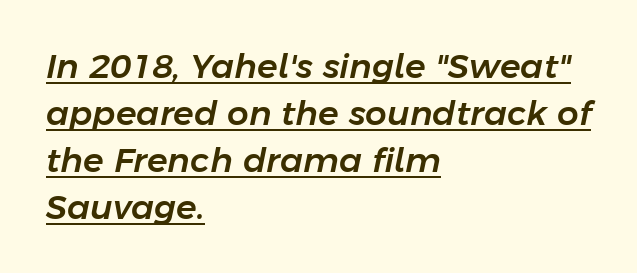
{"italic": "yes", "lean": "right", "slant_degrees": 11, "width": "normal", "stroke_contrast": "low", "x_height": "medium", "monospaced": "no", "underline": "yes", "align": "left", "line_spacing": "normal", "line_spacing_ratio": 1.38, "letter_spacing": "normal", "letter_spacing_em": 0.0, "glyph_px": 34}
